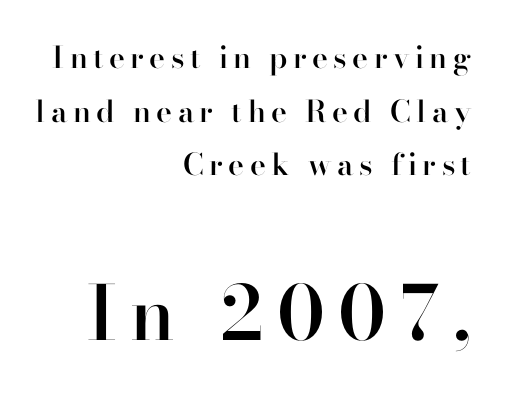
{"serif": "yes", "italic": "no", "bold": "semi", "weight": "semibold", "width": "normal", "stroke_contrast": "high", "x_height": "small", "monospaced": "no", "underline": "no", "align": "right", "line_spacing_ratio": 1.79, "larger_block": "second", "size_ratio": 2.5, "glyph_px": 75}
